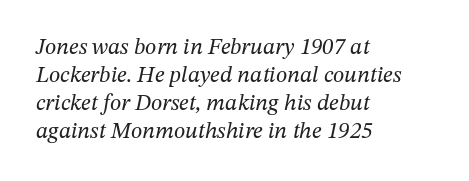
The image shows 23 px text type, italic (leaning right); set left-aligned, line spacing 1.22x, normal letter spacing, not underlined.
